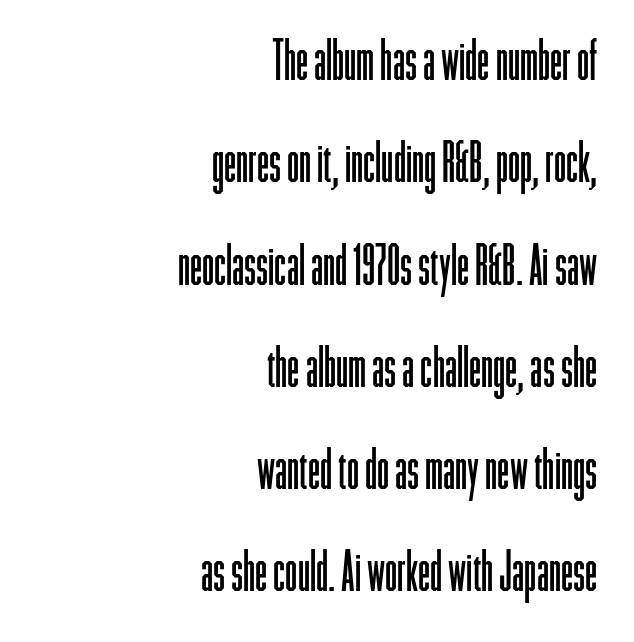
Q: Is the text bold? A: No.
Q: Is the text italic (slanted)? A: No, it is upright.
Q: Is the typeface a serif or a sans-serif typeface? A: Sans-serif.
Q: Is the text underlined? A: No.
Q: How is the paragraph aligned? A: Right-aligned.
Q: Is the spacing between letters normal or unusually wide? A: Normal.
Q: Width (condensed, normal, or wide)? A: Condensed.
Q: Stroke contrast? A: Low.
Q: x-height? A: Medium.
Q: Monospaced? A: No.
